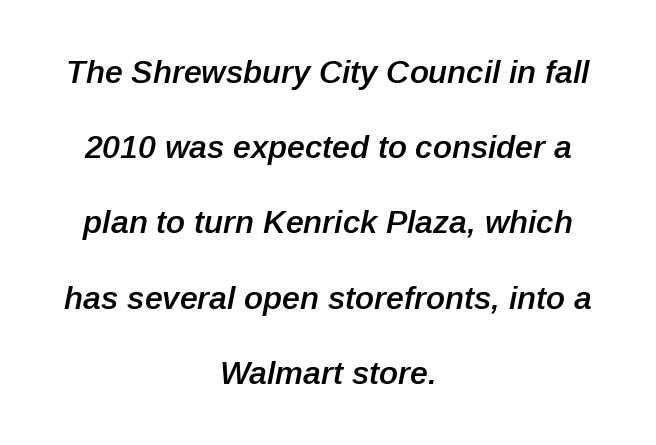
{"italic": "yes", "lean": "right", "slant_degrees": 12, "bold": "semi", "weight": "semibold", "width": "normal", "stroke_contrast": "low", "x_height": "medium", "monospaced": "no", "underline": "no", "align": "center", "line_spacing": "loose", "line_spacing_ratio": 2.35, "letter_spacing": "normal", "letter_spacing_em": 0.0, "glyph_px": 32}
